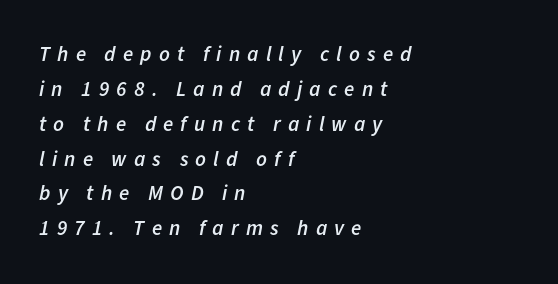
Regular leading. Rule under the text: the space is simply empty. Tracking value appears strongly positive — letters spread wide. How heavy is the stroke? Medium-heavy — a semibold, shy of bold.
